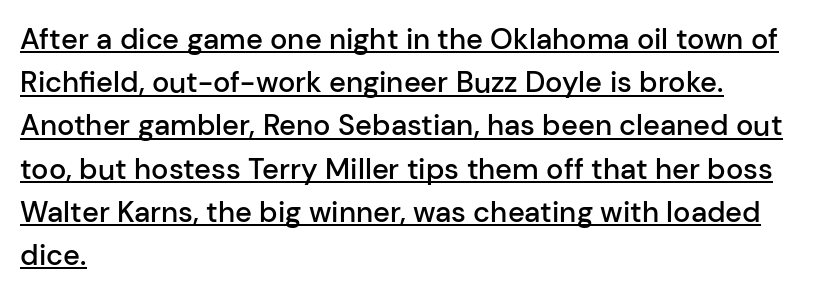
Q: Is the text bold? A: Semi-bold.
Q: Is the text italic (slanted)? A: No, it is upright.
Q: Is the typeface a serif or a sans-serif typeface? A: Sans-serif.
Q: Is the text underlined? A: Yes.
Q: How is the paragraph aligned? A: Left-aligned.
Q: Is the spacing between letters normal or unusually wide? A: Normal.
Q: Is the spacing between lines tight, normal or loose? A: Normal.
Q: Width (condensed, normal, or wide)? A: Normal.
Q: Stroke contrast? A: Low.
Q: x-height? A: Medium.
Q: Monospaced? A: No.
